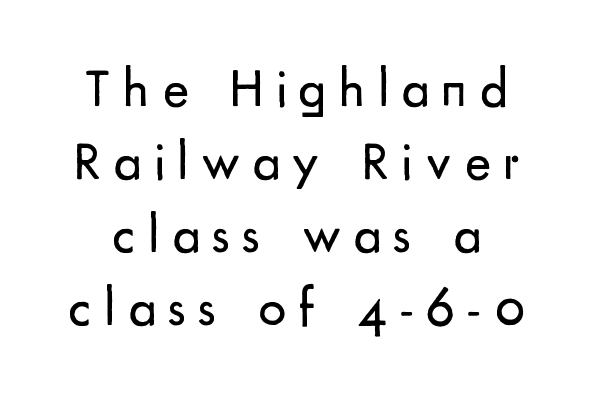
The face looks like a standard text weight, possibly lighter. This sample has the flowing, uneven cadence of proportional lettering. Examine the stroke ends and you'll find no serifs. Loose tracking; the words dissolve into strings of separated letters.
